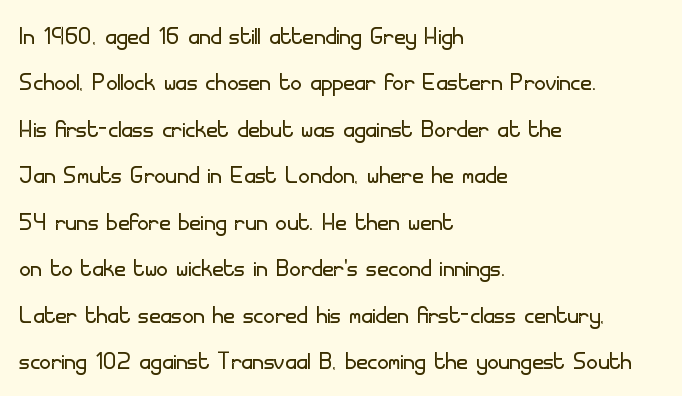
The image shows 31 px light sans-serif type, upright; set left-aligned, normal line spacing (1.5x), normal letter spacing, not underlined; low stroke contrast and a small x-height.
